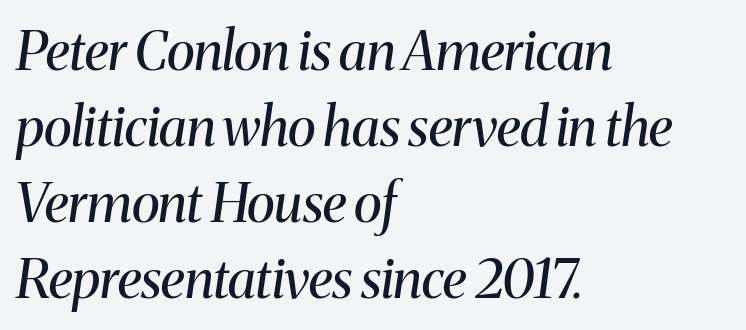
{"serif": "yes", "italic": "yes", "lean": "right", "slant_degrees": 8, "bold": "no", "weight": "regular", "width": "normal", "stroke_contrast": "medium", "x_height": "medium", "monospaced": "no", "underline": "no", "align": "left", "line_spacing": "normal", "line_spacing_ratio": 1.41, "letter_spacing": "normal", "letter_spacing_em": 0.0, "glyph_px": 54}
